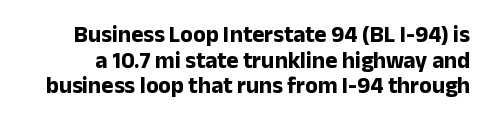
{"italic": "no", "bold": "yes", "underline": "no", "line_spacing": "tight", "line_spacing_ratio": 1.11, "letter_spacing": "normal", "letter_spacing_em": 0.0, "glyph_px": 23}
